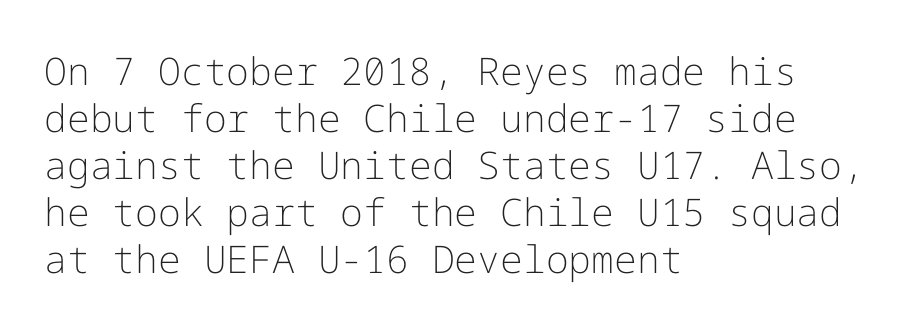
The text block is weighted toward the left margin, trailing off unevenly rightward. Weight class: somewhere from thin through regular. Each row of text sits above clean, open space. Upright lettering throughout.
